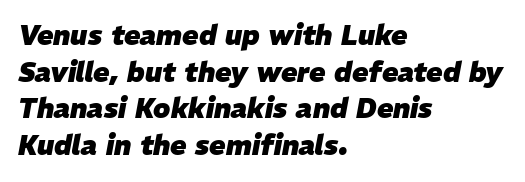
{"italic": "yes", "lean": "right", "slant_degrees": 11, "bold": "yes", "underline": "no", "align": "left", "line_spacing": "normal", "line_spacing_ratio": 1.36, "letter_spacing": "normal", "letter_spacing_em": 0.0, "glyph_px": 27}
